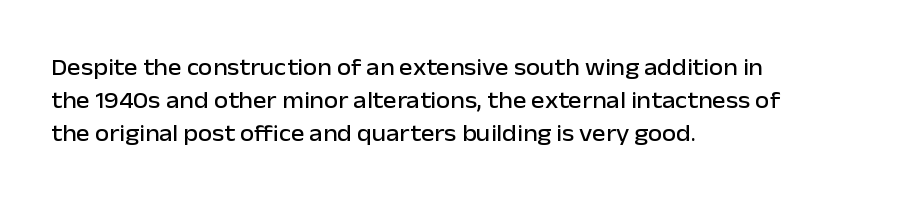
The block of text has a typical density, with ordinary space between rows. Tracking here is standard; glyphs follow each other at the usual distance. The strip under each line holds only bare page. The lettering holds an erect, upright posture throughout. Teacher's note: observe the even left margin — that is flush-left alignment.
